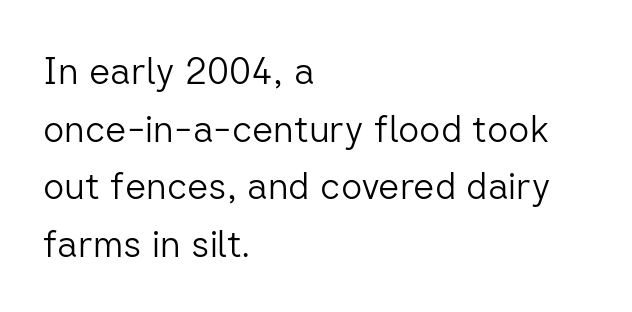
Q: Is the text bold? A: No.
Q: Is the text italic (slanted)? A: No, it is upright.
Q: Is the typeface a serif or a sans-serif typeface? A: Sans-serif.
Q: Is the text underlined? A: No.
Q: How is the paragraph aligned? A: Left-aligned.
Q: Is the spacing between letters normal or unusually wide? A: Normal.
Q: Is the spacing between lines tight, normal or loose? A: Normal.
Q: Width (condensed, normal, or wide)? A: Normal.
Q: Stroke contrast? A: Low.
Q: x-height? A: Medium.
Q: Monospaced? A: No.
